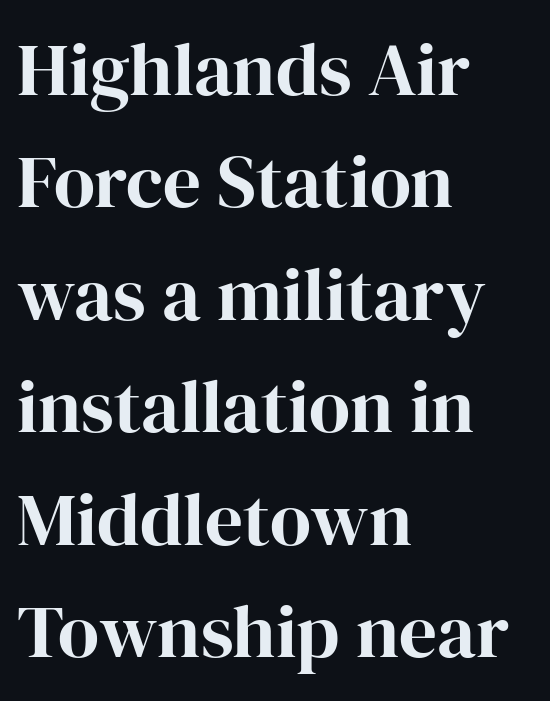
Q: Is the text italic (slanted)? A: No, it is upright.
Q: Is the typeface a serif or a sans-serif typeface? A: Serif.
Q: Is the text underlined? A: No.
Q: How is the paragraph aligned? A: Left-aligned.
Q: Is the spacing between letters normal or unusually wide? A: Normal.
Q: Is the spacing between lines tight, normal or loose? A: Normal.
Q: Width (condensed, normal, or wide)? A: Normal.
Q: Stroke contrast? A: High.
Q: x-height? A: Medium.
Q: Monospaced? A: No.
